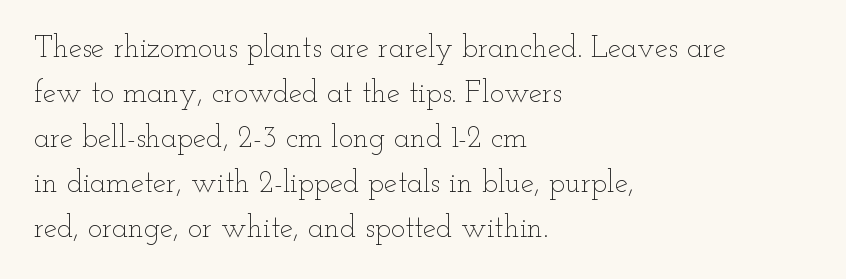
The image shows 30 px thin, wide type, upright; set left-aligned, normal line spacing (1.5x), normal letter spacing, not underlined; low stroke contrast and a small x-height.
